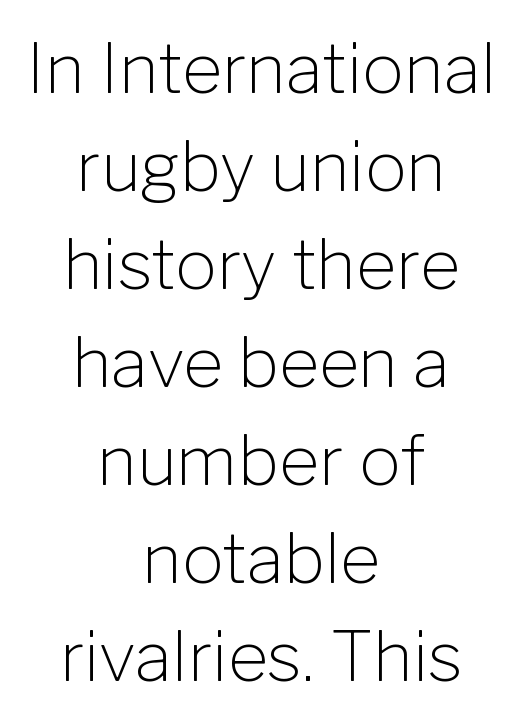
The image shows 69 px light sans-serif type, upright; set centered, normal line spacing (1.42x), normal letter spacing, not underlined; low stroke contrast and a medium x-height.
